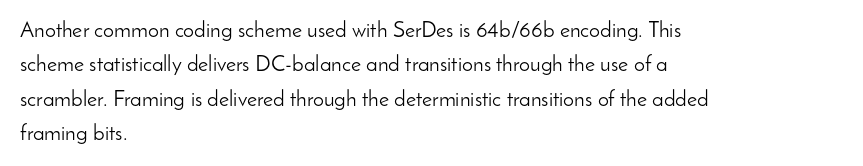
The specimen reads as upright at a glance. Is the stroke heavy? The answer is a plain regular-or-lighter. Clear beneath every line of the passage. Notice how descenders clear the ascenders below comfortably — that's standard leading.
